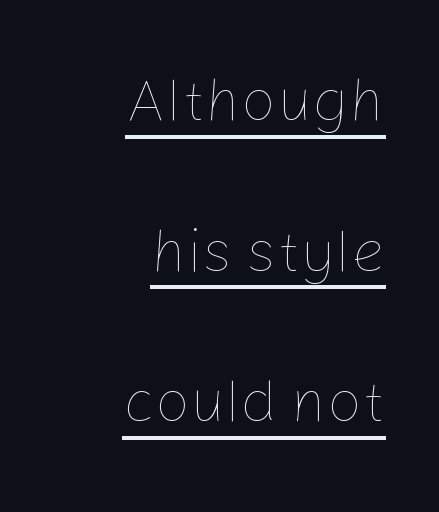
The image shows 61 px thin type, upright; set right-aligned, loose line spacing (2.47x), normal letter spacing, underlined; low stroke contrast and a medium x-height.
